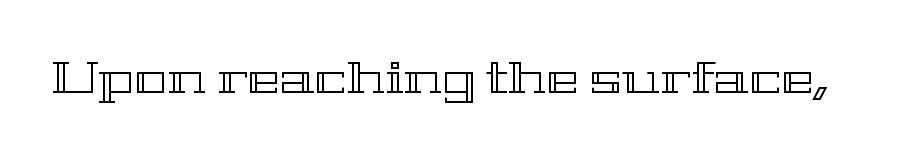
Q: Is the text italic (slanted)? A: No, it is upright.
Q: Is the text underlined? A: No.
Q: Is the spacing between letters normal or unusually wide? A: Normal.
Q: Width (condensed, normal, or wide)? A: Wide.
Q: x-height? A: Medium.
Q: Monospaced? A: No.
